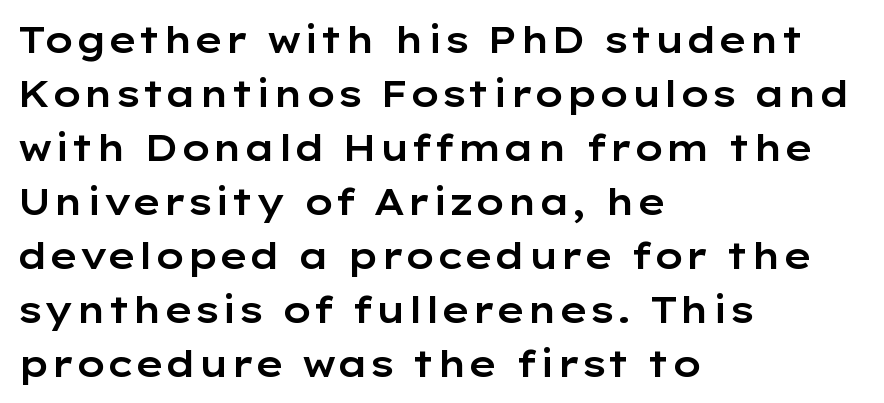
{"serif": "no", "italic": "no", "width": "wide", "stroke_contrast": "low", "x_height": "medium", "monospaced": "no", "underline": "no", "align": "left", "line_spacing": "normal", "line_spacing_ratio": 1.5, "letter_spacing": "normal", "letter_spacing_em": 0.0, "glyph_px": 36}
